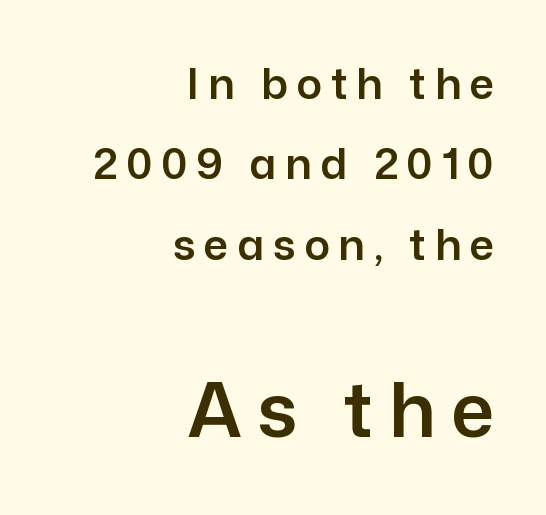
The image shows 76 px sans-serif type, upright; set right-aligned, line spacing 1.87x, unusually wide letter spacing (+0.2 em), not underlined; the second (bottom) block is 1.77x larger; low stroke contrast and a medium x-height.
